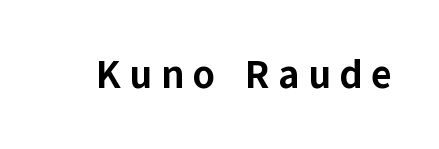
Unlike a traditional serif, this face leaves its strokes unadorned. You could only call the tracking loose — the letters float apart. Descender tails drop into unmarked territory. Style check: upright. Is this a fixed-width face? No — the glyphs have proportional, varying widths. Does the weight exceed regular? Yes, all the way to bold.
